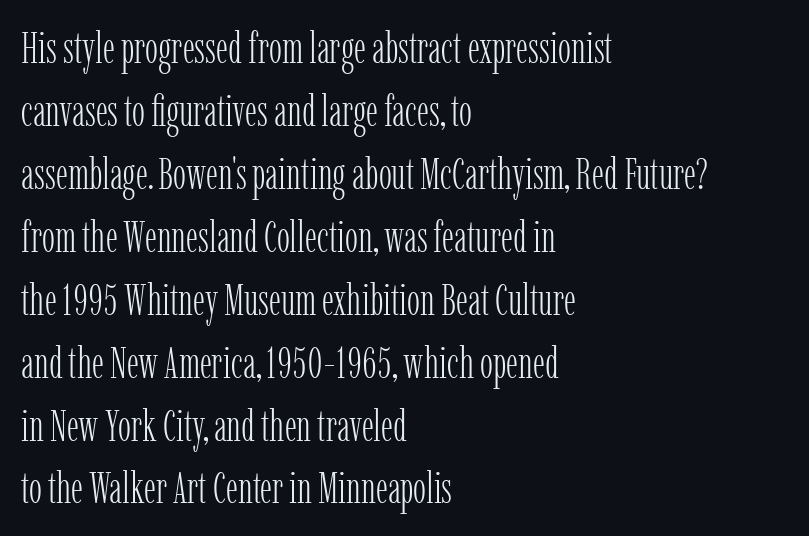
The image shows 44 px light, condensed serif type, upright; set left-aligned, normal line spacing (1.43x), normal letter spacing, not underlined; low stroke contrast and a medium x-height.
